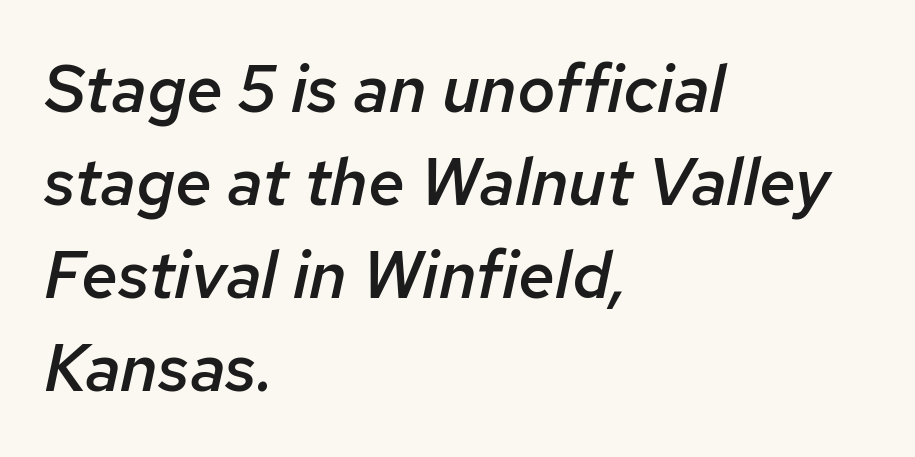
The image shows 66 px semibold type, italic (leaning right); set left-aligned, normal line spacing (1.41x), normal letter spacing, not underlined; low stroke contrast and a medium x-height.
